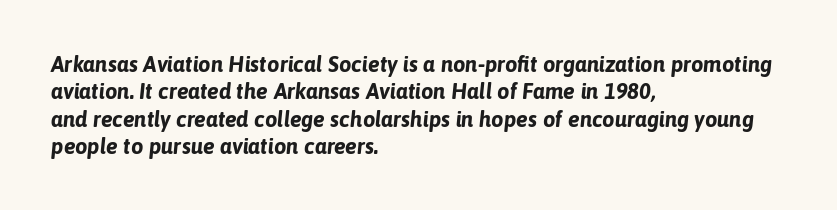
The compositor pushed each line to the left boundary. Caption: bold face, heavy strokes. The string is rendered with underlining switched off. These lines keep a tight, regular rhythm from letter to letter. Compared with ordinary roman type, these characters are visibly tilted.
